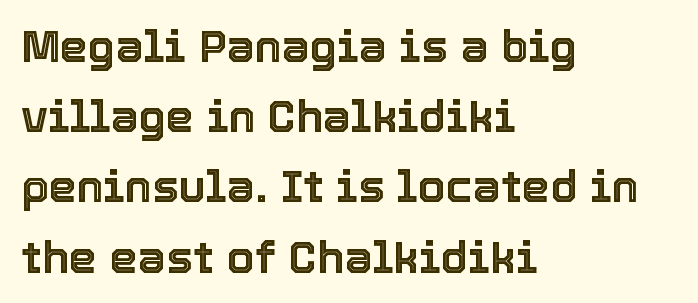
{"italic": "no", "width": "normal", "x_height": "medium", "monospaced": "no", "underline": "no", "align": "left", "line_spacing": "normal", "line_spacing_ratio": 1.56, "letter_spacing": "normal", "letter_spacing_em": 0.0, "glyph_px": 45}
